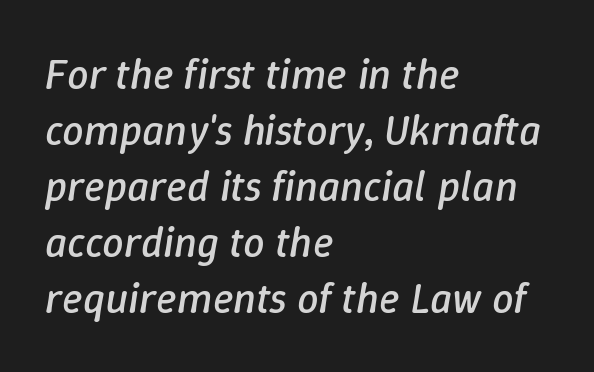
The image shows 43 px regular-weight type, italic (leaning right); set left-aligned, normal line spacing (1.3x), normal letter spacing, not underlined; low stroke contrast and a medium x-height.
